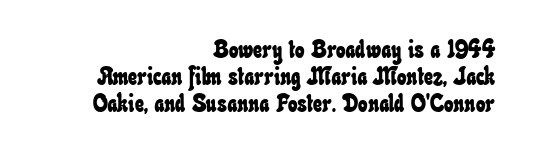
The image shows 25 px text type; set right-aligned, tight line spacing (1.09x), normal letter spacing, not underlined.
